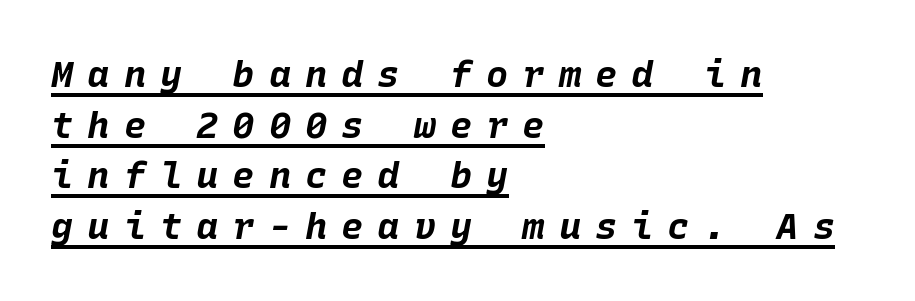
The image shows 37 px bold type, italic (leaning right), monospaced; set left-aligned, normal line spacing (1.37x), unusually wide letter spacing (+0.38 em), underlined; low stroke contrast and a large x-height.
